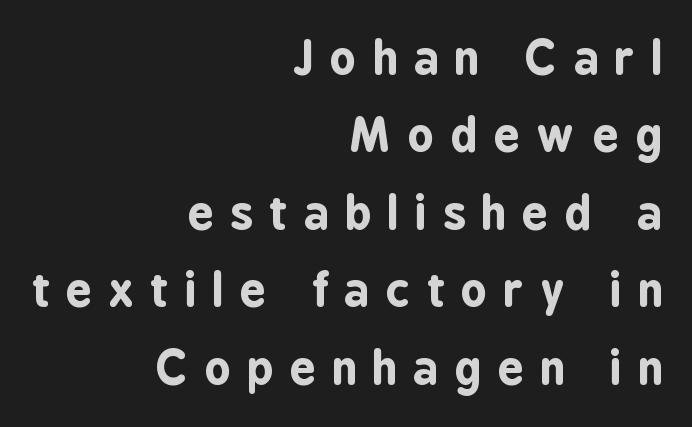
{"serif": "no", "italic": "no", "bold": "yes", "weight": "bold", "width": "condensed", "stroke_contrast": "low", "x_height": "medium", "monospaced": "no", "underline": "no", "align": "right", "line_spacing_ratio": 1.72, "letter_spacing": "wide", "letter_spacing_em": 0.37, "glyph_px": 45}
